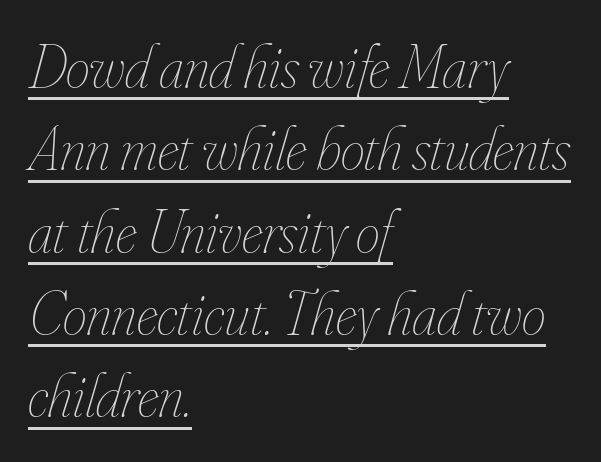
{"italic": "yes", "lean": "right", "slant_degrees": 16, "bold": "no", "weight": "thin", "width": "condensed", "stroke_contrast": "low", "x_height": "small", "monospaced": "no", "underline": "yes", "align": "left", "line_spacing": "normal", "line_spacing_ratio": 1.35, "letter_spacing": "normal", "letter_spacing_em": 0.0, "glyph_px": 61}
